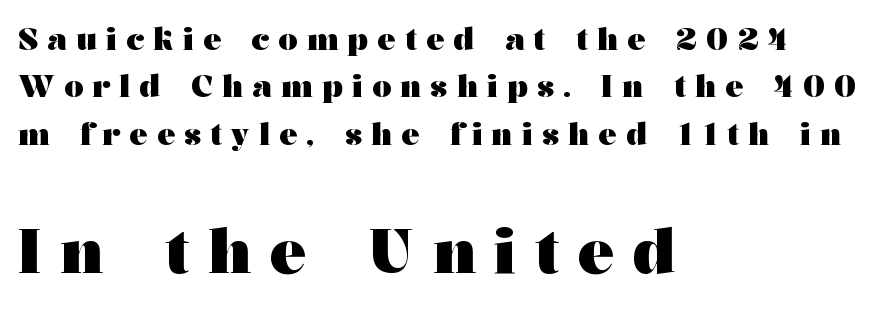
{"serif": "yes", "italic": "no", "bold": "yes", "weight": "heavy", "width": "wide", "stroke_contrast": "medium", "x_height": "medium", "monospaced": "no", "underline": "no", "align": "left", "line_spacing": "normal", "line_spacing_ratio": 1.58, "letter_spacing": "wide", "letter_spacing_em": 0.31, "larger_block": "second", "size_ratio": 2.03, "glyph_px": 61}
